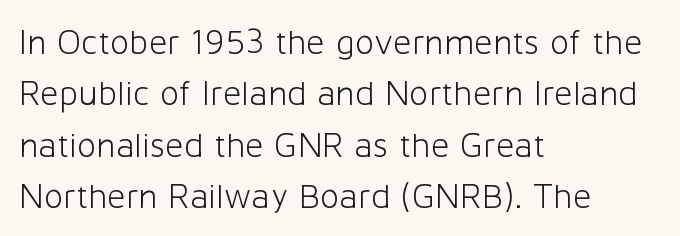
Q: Is the text bold? A: No.
Q: Is the text italic (slanted)? A: No, it is upright.
Q: Is the typeface a serif or a sans-serif typeface? A: Sans-serif.
Q: Is the text underlined? A: No.
Q: How is the paragraph aligned? A: Left-aligned.
Q: Is the spacing between letters normal or unusually wide? A: Normal.
Q: Is the spacing between lines tight, normal or loose? A: Normal.
Q: Width (condensed, normal, or wide)? A: Normal.
Q: Stroke contrast? A: Low.
Q: x-height? A: Medium.
Q: Monospaced? A: No.
